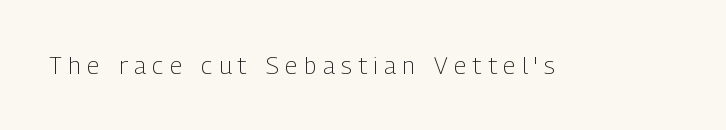
The horizontal fit of the characters is loose and conspicuously gappy. The type sits square on the baseline with zero lean. A clean baseline with only descenders dipping below it. No extra ink here — the face is not bold.
